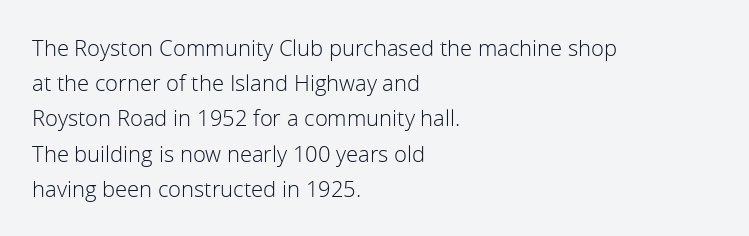
Q: Is the text bold? A: No.
Q: Is the text italic (slanted)? A: No, it is upright.
Q: Is the text underlined? A: No.
Q: How is the paragraph aligned? A: Left-aligned.
Q: Is the spacing between letters normal or unusually wide? A: Normal.
Q: Is the spacing between lines tight, normal or loose? A: Normal.
